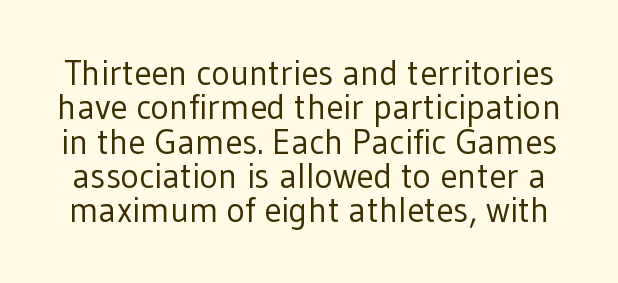
The image shows 35 px regular-weight sans-serif type, upright; set tight line spacing (0.98x), normal letter spacing, not underlined; low stroke contrast and a medium x-height.
